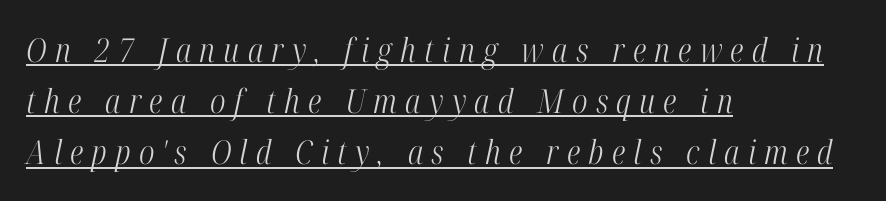
{"serif": "yes", "italic": "yes", "lean": "right", "slant_degrees": 12, "bold": "no", "weight": "light", "width": "condensed", "stroke_contrast": "high", "x_height": "medium", "monospaced": "no", "underline": "yes", "align": "left", "line_spacing": "normal", "line_spacing_ratio": 1.55, "letter_spacing": "wide", "letter_spacing_em": 0.25, "glyph_px": 33}
